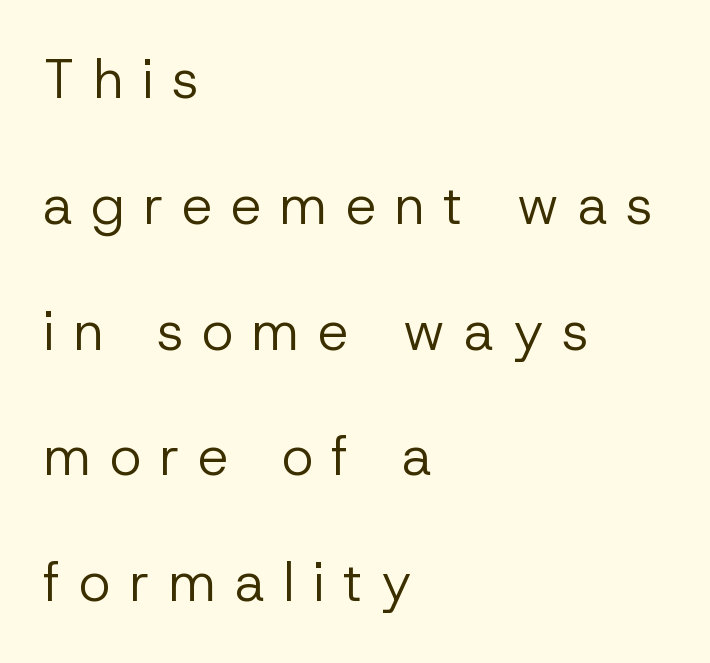
The image shows 54 px regular-weight sans-serif type, upright; set left-aligned, loose line spacing (2.33x), unusually wide letter spacing (+0.34 em), not underlined; low stroke contrast and a medium x-height.
